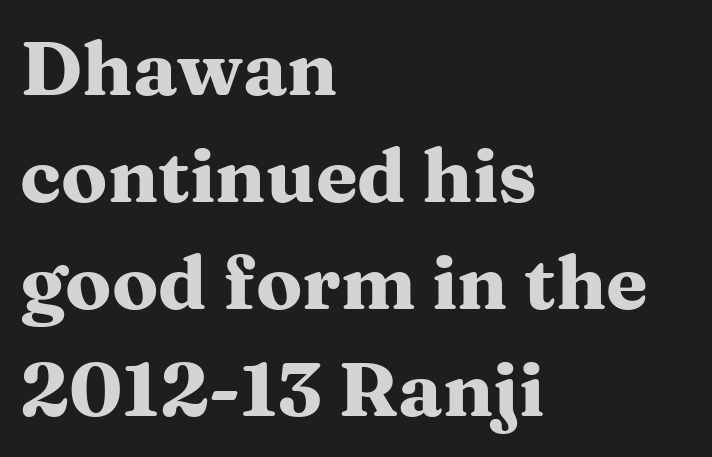
Layout note: lines flush left. Here the designer chose a conventional face with non-uniform glyph widths. What kind of face is this? One with serifs. What weight is shown? A full bold with thick strokes. Has an underline been added? It has not.
